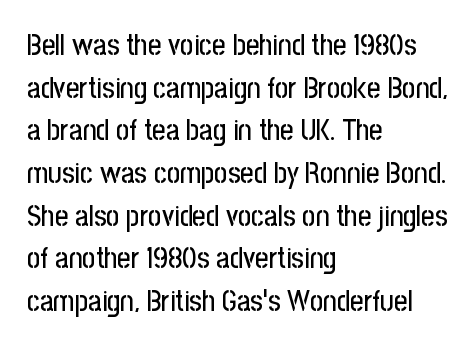
The image shows 29 px condensed sans-serif type, upright; set left-aligned, normal line spacing (1.47x), normal letter spacing, not underlined; low stroke contrast and a medium x-height.
